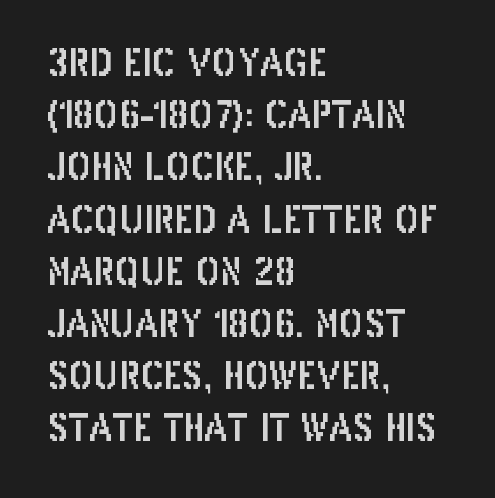
{"serif": "no", "italic": "no", "width": "condensed", "stroke_contrast": "low", "x_height": "large", "monospaced": "no", "underline": "no", "align": "left", "line_spacing": "normal", "line_spacing_ratio": 1.41, "letter_spacing": "normal", "letter_spacing_em": 0.0, "glyph_px": 37}
